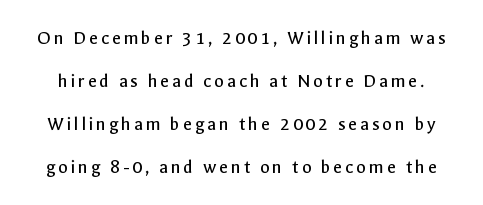
Q: Is the text bold? A: No.
Q: Is the text italic (slanted)? A: No, it is upright.
Q: Is the text underlined? A: No.
Q: Is the spacing between lines tight, normal or loose? A: Loose.
